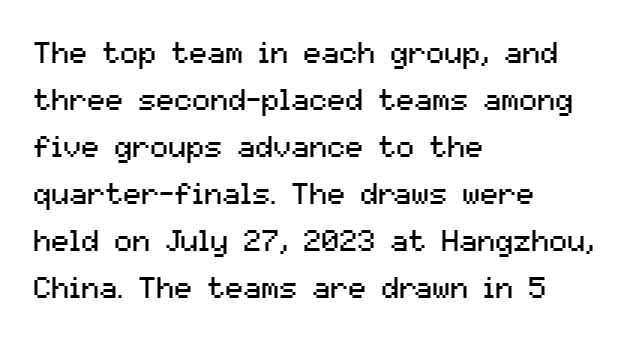
{"serif": "no", "italic": "no", "bold": "no", "weight": "regular", "width": "normal", "stroke_contrast": "medium", "x_height": "medium", "monospaced": "no", "underline": "no", "align": "left", "line_spacing": "normal", "line_spacing_ratio": 1.57, "letter_spacing": "normal", "letter_spacing_em": 0.0, "glyph_px": 30}
